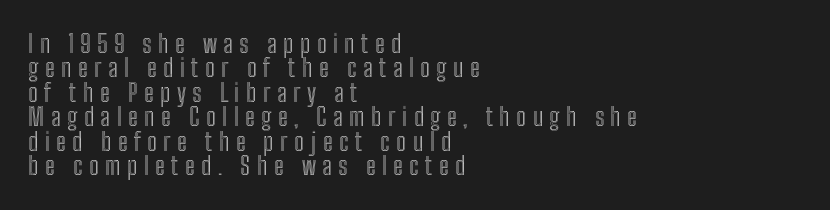
{"italic": "no", "underline": "no", "align": "left", "line_spacing": "tight", "line_spacing_ratio": 0.98, "letter_spacing": "wide", "letter_spacing_em": 0.26, "glyph_px": 25}
